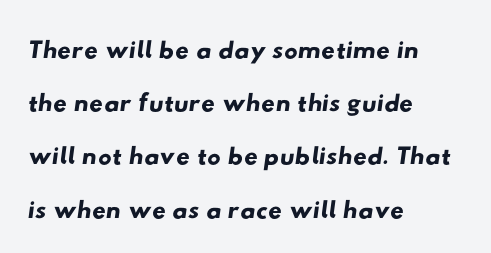
The image shows 38 px wide sans-serif type; set left-aligned, normal line spacing (1.4x), normal letter spacing, not underlined; low stroke contrast and a small x-height.
